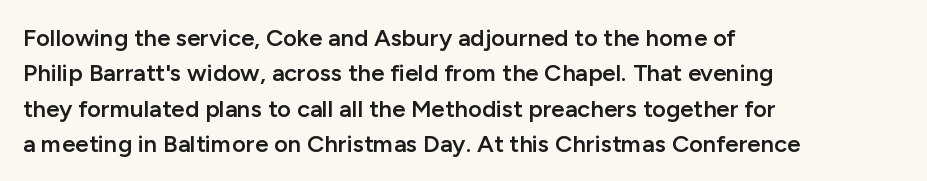
{"italic": "no", "bold": "semi", "underline": "no", "align": "left", "line_spacing": "normal", "line_spacing_ratio": 1.47, "letter_spacing": "normal", "letter_spacing_em": 0.0, "glyph_px": 24}
